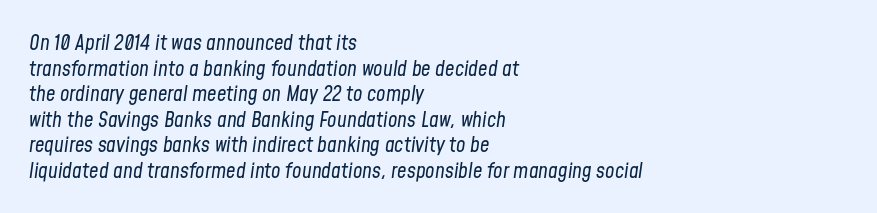
{"italic": "yes", "lean": "right", "slant_degrees": 8, "bold": "no", "underline": "no", "align": "left", "line_spacing_ratio": 1.22, "letter_spacing": "normal", "letter_spacing_em": 0.0, "glyph_px": 21}
